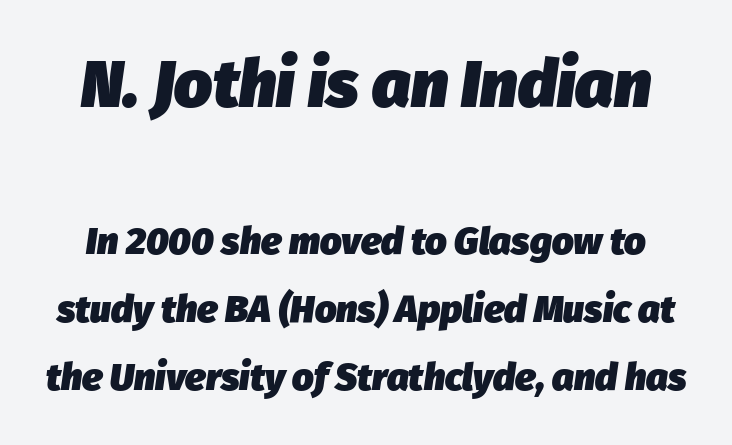
The image shows 67 px heavy type, italic (leaning right); set line spacing 1.79x, normal letter spacing, not underlined; the first (top) block is 1.76x larger; low stroke contrast and a medium x-height.
